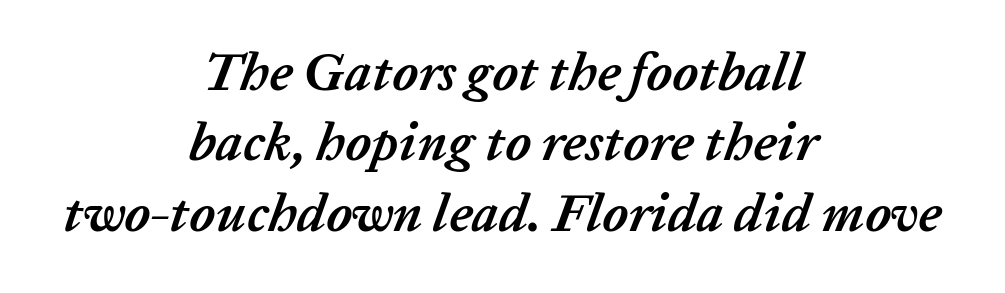
{"italic": "yes", "lean": "right", "slant_degrees": 20, "bold": "yes", "weight": "semibold", "width": "normal", "stroke_contrast": "low", "x_height": "medium", "monospaced": "no", "underline": "no", "align": "center", "line_spacing": "normal", "line_spacing_ratio": 1.33, "letter_spacing": "normal", "letter_spacing_em": 0.0, "glyph_px": 53}
